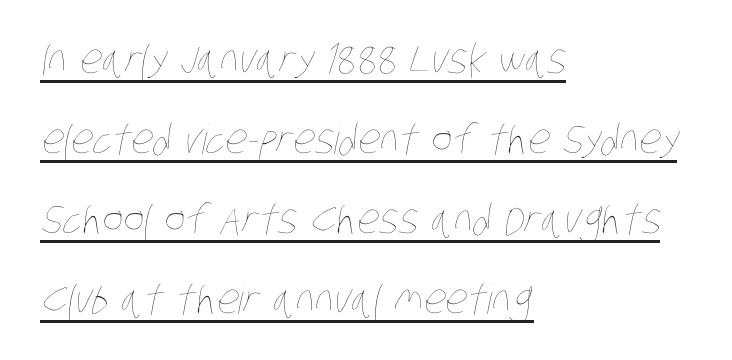
Q: Is the text bold? A: No.
Q: Is the text underlined? A: Yes.
Q: How is the paragraph aligned? A: Left-aligned.
Q: Is the spacing between letters normal or unusually wide? A: Normal.
Q: Is the spacing between lines tight, normal or loose? A: Loose.
Q: Width (condensed, normal, or wide)? A: Condensed.
Q: Stroke contrast? A: Low.
Q: x-height? A: Large.
Q: Monospaced? A: No.
